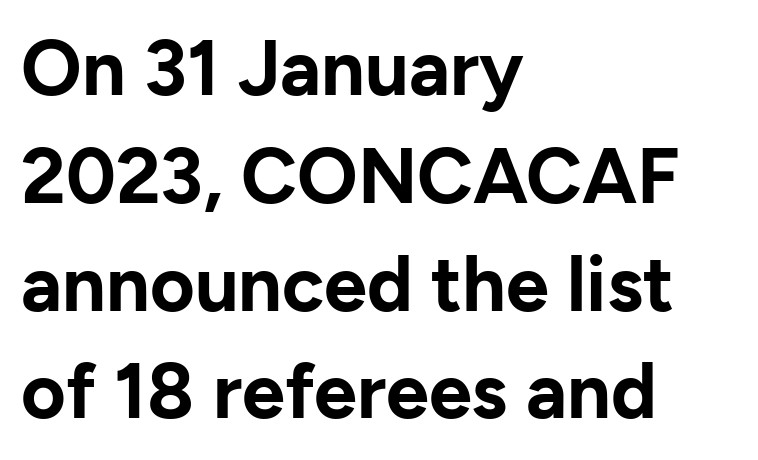
Q: Is the text bold? A: Yes.
Q: Is the text italic (slanted)? A: No, it is upright.
Q: Is the typeface a serif or a sans-serif typeface? A: Sans-serif.
Q: Is the text underlined? A: No.
Q: How is the paragraph aligned? A: Left-aligned.
Q: Is the spacing between letters normal or unusually wide? A: Normal.
Q: Is the spacing between lines tight, normal or loose? A: Normal.
Q: Width (condensed, normal, or wide)? A: Normal.
Q: Stroke contrast? A: Low.
Q: x-height? A: Medium.
Q: Monospaced? A: No.
